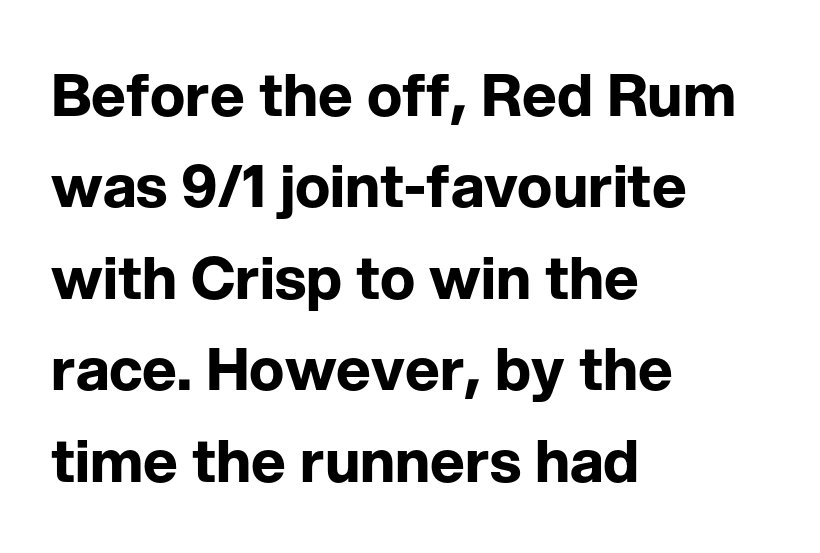
Q: Is the text bold? A: Yes.
Q: Is the text italic (slanted)? A: No, it is upright.
Q: Is the typeface a serif or a sans-serif typeface? A: Sans-serif.
Q: Is the text underlined? A: No.
Q: How is the paragraph aligned? A: Left-aligned.
Q: Is the spacing between letters normal or unusually wide? A: Normal.
Q: Is the spacing between lines tight, normal or loose? A: Normal.
Q: Width (condensed, normal, or wide)? A: Normal.
Q: Stroke contrast? A: Low.
Q: x-height? A: Medium.
Q: Monospaced? A: No.
